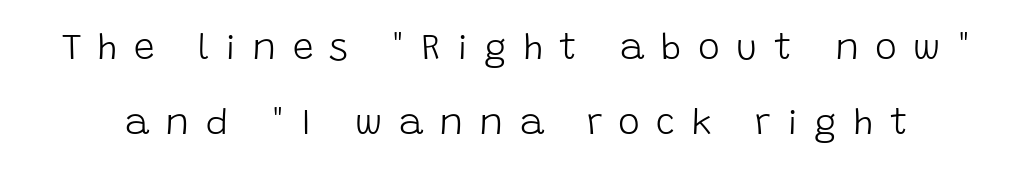
The image shows 37 px light sans-serif type, upright; set loose line spacing (2.02x), unusually wide letter spacing (+0.43 em), not underlined; low stroke contrast and a large x-height.
